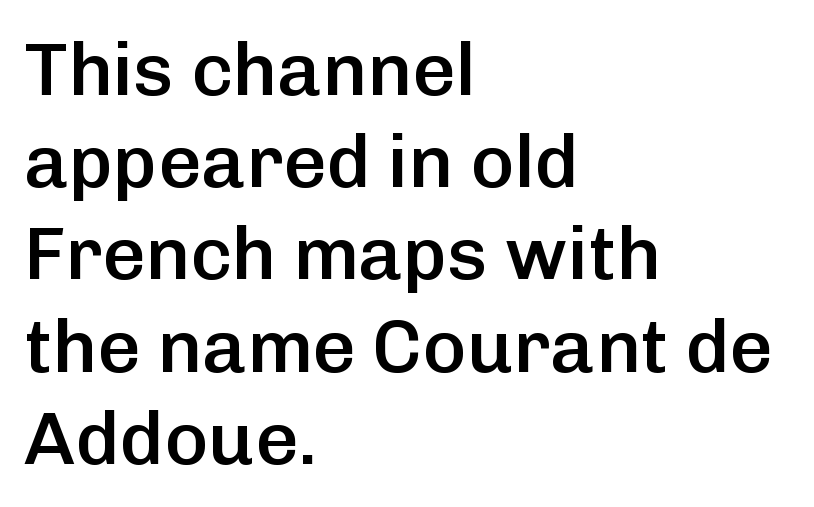
The gaps between neighbouring characters are ordinary and unremarkable. The passage shown is semibold, sitting just below true bold. Italic: no, the glyphs are upright roman. The compositor pushed each line to the left boundary. Typographically, this falls in the sans-serif category.
